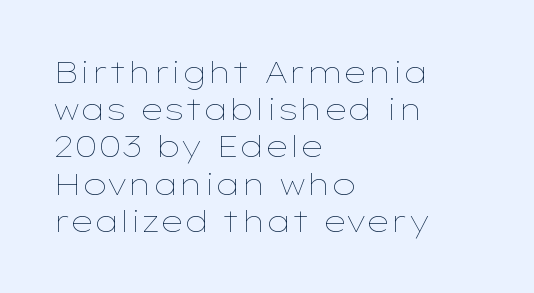
Q: Is the text bold? A: No.
Q: Is the text italic (slanted)? A: No, it is upright.
Q: Is the text underlined? A: No.
Q: How is the paragraph aligned? A: Left-aligned.
Q: Is the spacing between letters normal or unusually wide? A: Normal.
Q: Width (condensed, normal, or wide)? A: Wide.
Q: Stroke contrast? A: Low.
Q: x-height? A: Medium.
Q: Monospaced? A: No.
